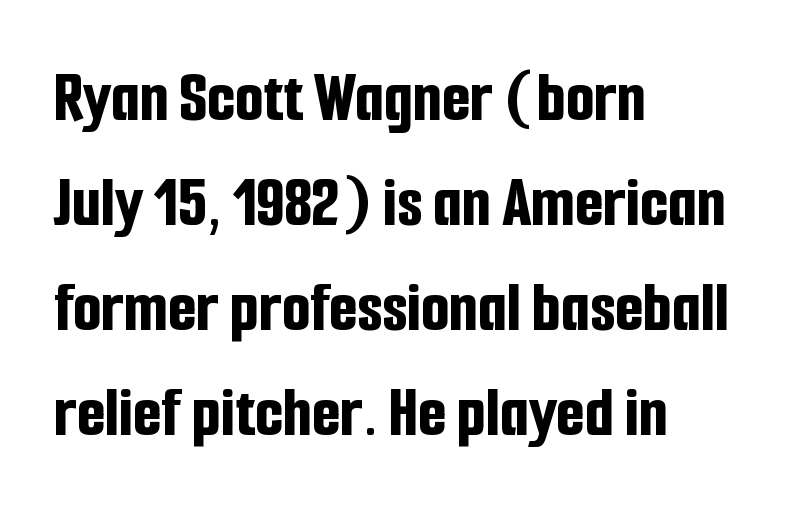
The image shows 73 px bold, condensed sans-serif type, upright; set left-aligned, normal line spacing (1.44x), normal letter spacing, not underlined; low stroke contrast and a medium x-height.
